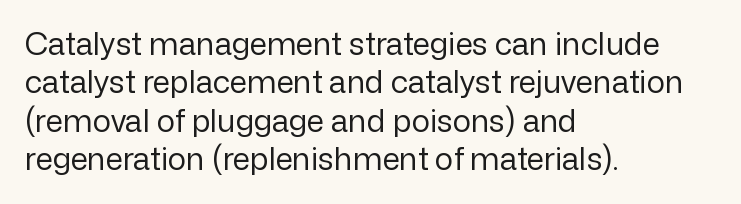
The image shows 31 px regular-weight sans-serif type, upright; set left-aligned, line spacing 1.24x, normal letter spacing, not underlined; low stroke contrast and a medium x-height.
